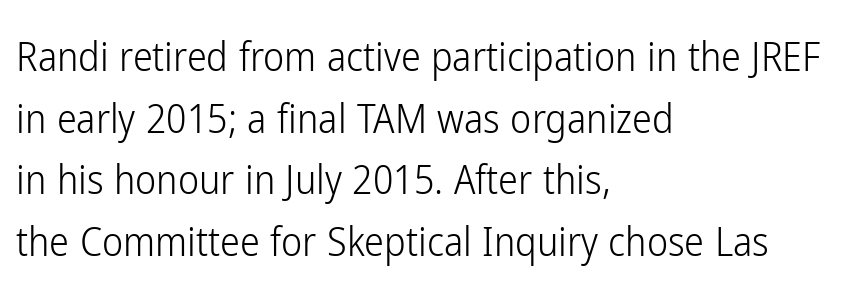
The image shows 40 px light, condensed sans-serif type, upright; set left-aligned, normal line spacing (1.54x), normal letter spacing, not underlined; low stroke contrast and a medium x-height.
